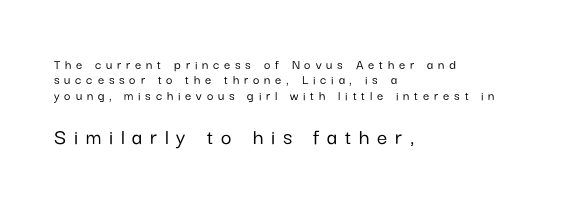
{"italic": "no", "underline": "no", "align": "left", "line_spacing": "tight", "line_spacing_ratio": 1.1, "letter_spacing": "wide", "letter_spacing_em": 0.34, "larger_block": "second", "size_ratio": 1.64, "glyph_px": 23}
